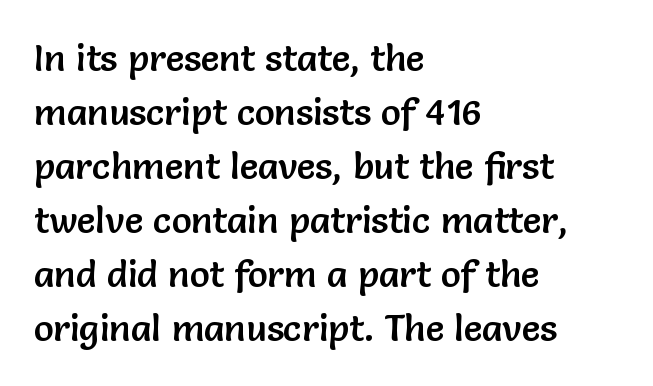
{"serif": "no", "italic": "no", "width": "normal", "stroke_contrast": "low", "x_height": "medium", "monospaced": "no", "underline": "no", "align": "left", "line_spacing": "normal", "line_spacing_ratio": 1.46, "letter_spacing": "normal", "letter_spacing_em": 0.0, "glyph_px": 37}
